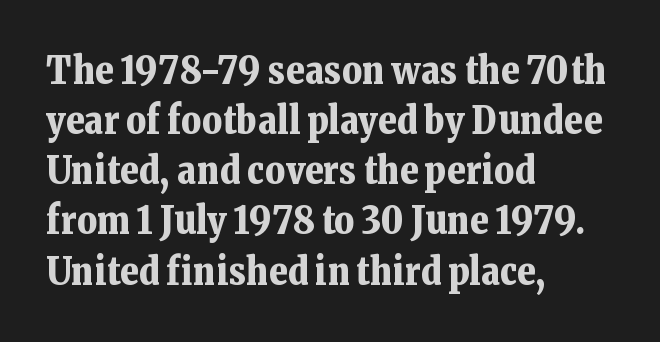
Lines of text with bare space underneath. A typesetter would call this proportional, since set widths differ per character. Stroke terminals: seriffed. Tracking here is standard; glyphs follow each other at the usual distance. Leftover space on each line is placed entirely after the last word.
